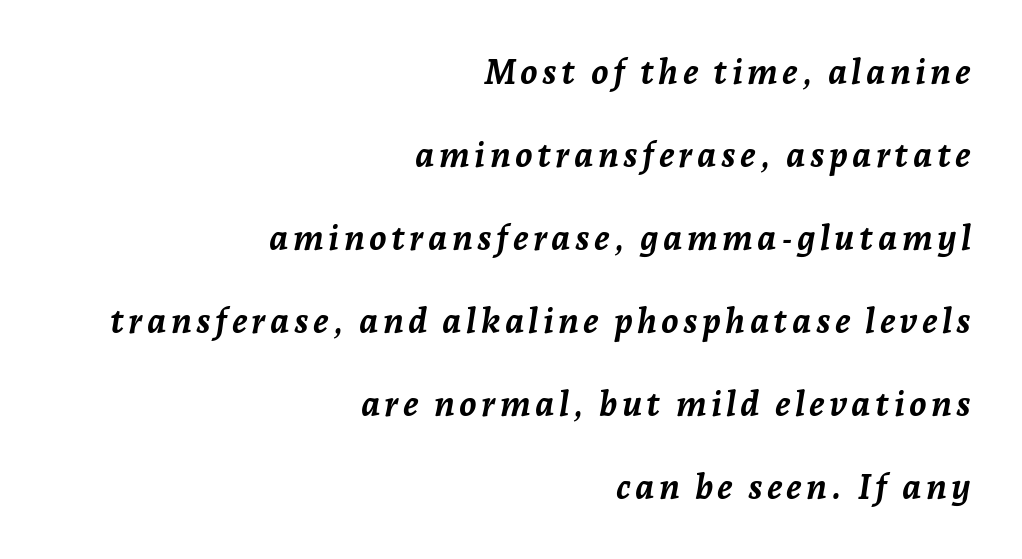
No word sits above an underline. The font's italic variant was chosen for this text. Layout note: lines flush right. Each letter keeps its own natural width here, so spacing adapts to shape. The sample has been set heavy, in full bold. A typesetter would call this leading open, well beyond the default.
